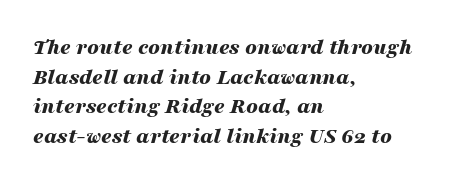
{"italic": "yes", "lean": "right", "slant_degrees": 16, "bold": "yes", "underline": "no", "align": "left", "line_spacing": "normal", "line_spacing_ratio": 1.29, "letter_spacing": "normal", "letter_spacing_em": 0.0, "glyph_px": 23}
